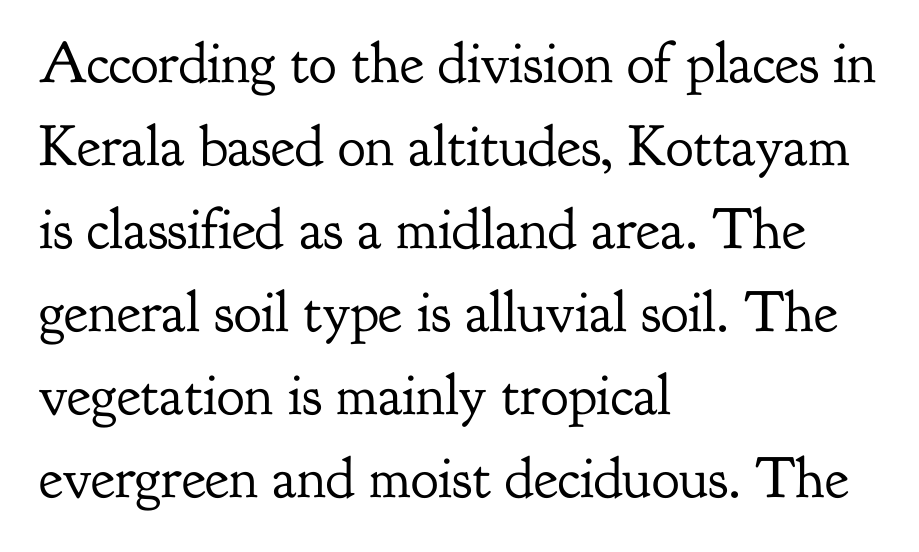
{"serif": "yes", "italic": "no", "bold": "no", "weight": "regular", "width": "normal", "stroke_contrast": "low", "x_height": "small", "monospaced": "no", "underline": "no", "align": "left", "line_spacing": "normal", "line_spacing_ratio": 1.43, "letter_spacing": "normal", "letter_spacing_em": 0.0, "glyph_px": 58}
